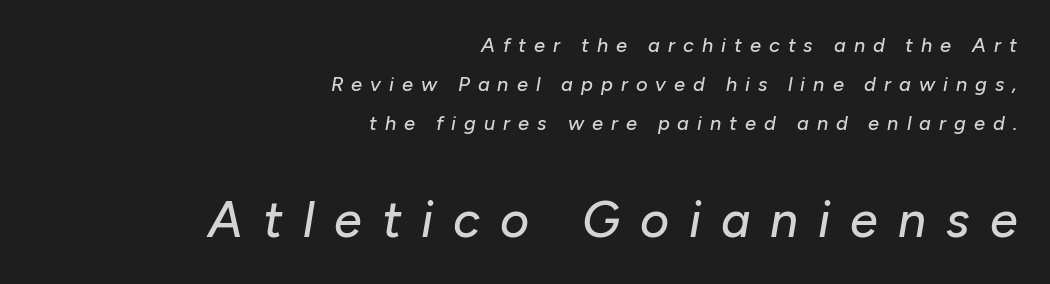
Q: Is the text italic (slanted)? A: Yes, it leans right by about 10 degrees.
Q: Is the text underlined? A: No.
Q: How is the paragraph aligned? A: Right-aligned.
Q: Is the spacing between letters normal or unusually wide? A: Unusually wide.
Q: Is the spacing between lines tight, normal or loose? A: Loose.
Q: Which block of text is set in a larger size, the first (top) or the second (bottom)? A: The second (bottom) one.
Q: Width (condensed, normal, or wide)? A: Normal.
Q: Stroke contrast? A: Low.
Q: x-height? A: Medium.
Q: Monospaced? A: No.
